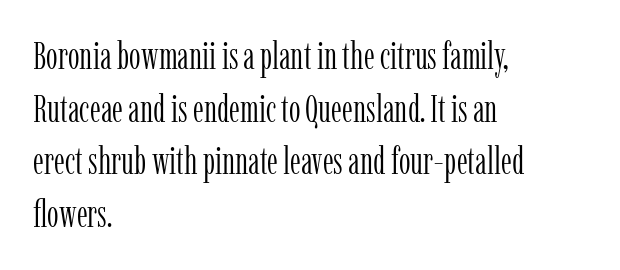
{"serif": "yes", "italic": "no", "bold": "no", "weight": "light", "width": "condensed", "stroke_contrast": "low", "x_height": "medium", "monospaced": "no", "underline": "no", "align": "left", "line_spacing": "normal", "line_spacing_ratio": 1.42, "letter_spacing": "normal", "letter_spacing_em": 0.0, "glyph_px": 37}
